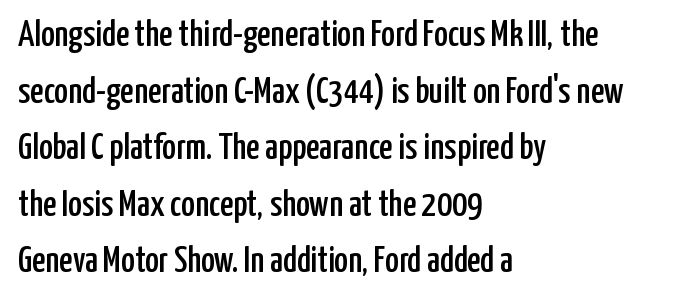
{"serif": "no", "italic": "no", "width": "condensed", "stroke_contrast": "low", "x_height": "medium", "monospaced": "no", "underline": "no", "align": "left", "line_spacing": "normal", "line_spacing_ratio": 1.53, "letter_spacing": "normal", "letter_spacing_em": 0.0, "glyph_px": 37}
